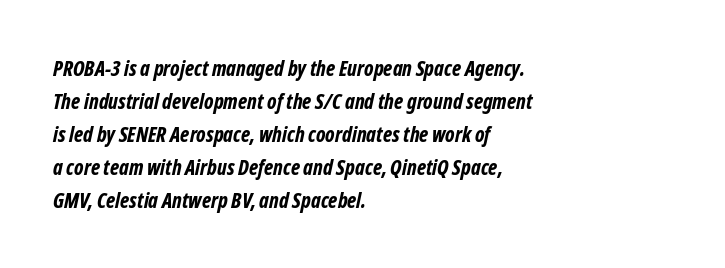
{"bold": "yes", "underline": "no", "align": "left", "line_spacing": "normal", "line_spacing_ratio": 1.57, "letter_spacing": "normal", "letter_spacing_em": 0.0, "glyph_px": 21}
